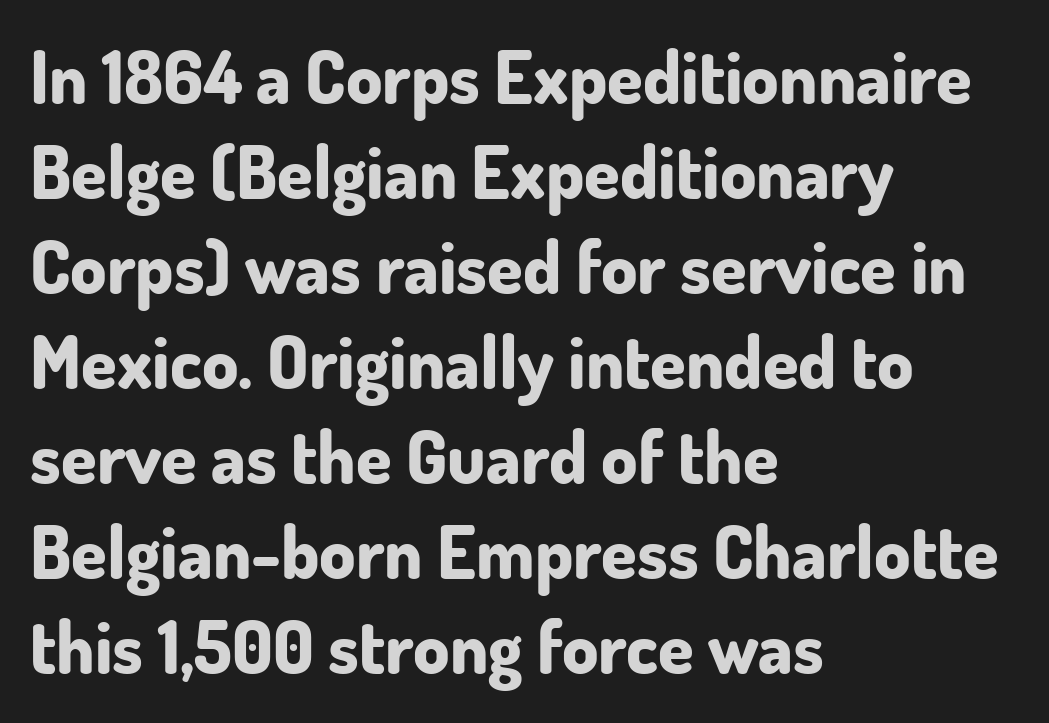
Is this a fixed-width face? No — the glyphs have proportional, varying widths. Is the letter spacing exaggerated? No — it looks like the ordinary default. The rendering shows plain stroke endings on the letterforms — a sans-serif design. Chunky letters — that's bold for sure.
